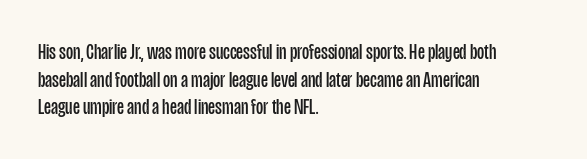
The typeface has the unassuming heft of standard copy or less. Vertical strokes here are truly vertical. A clean baseline with only descenders dipping below it. Default kerning and tracking; the words read as compact shapes.
